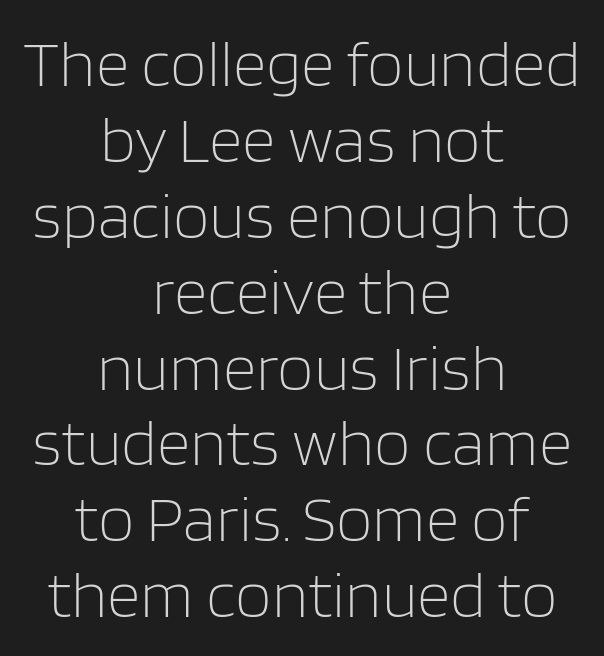
Q: Is the text bold? A: No.
Q: Is the text italic (slanted)? A: No, it is upright.
Q: Is the typeface a serif or a sans-serif typeface? A: Sans-serif.
Q: Is the text underlined? A: No.
Q: How is the paragraph aligned? A: Centered.
Q: Is the spacing between letters normal or unusually wide? A: Normal.
Q: Is the spacing between lines tight, normal or loose? A: Tight.
Q: Width (condensed, normal, or wide)? A: Normal.
Q: Stroke contrast? A: Low.
Q: x-height? A: Large.
Q: Monospaced? A: No.
